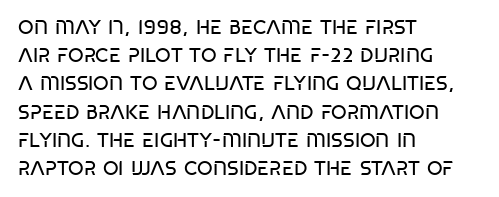
The image shows 20 px text type; set left-aligned, normal line spacing (1.41x), normal letter spacing, not underlined.
